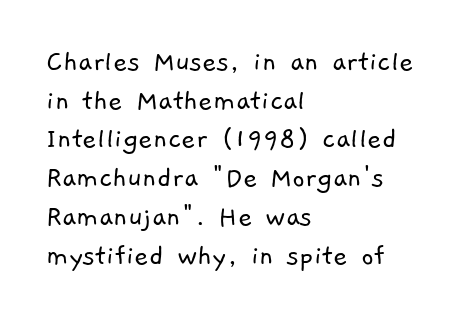
Leading: standard. The face used here is proportionally spaced, like ordinary book or web type. If you drew a ruler down the left edge, every line would touch it. Letters have the restrained weight of plain body copy at most.
